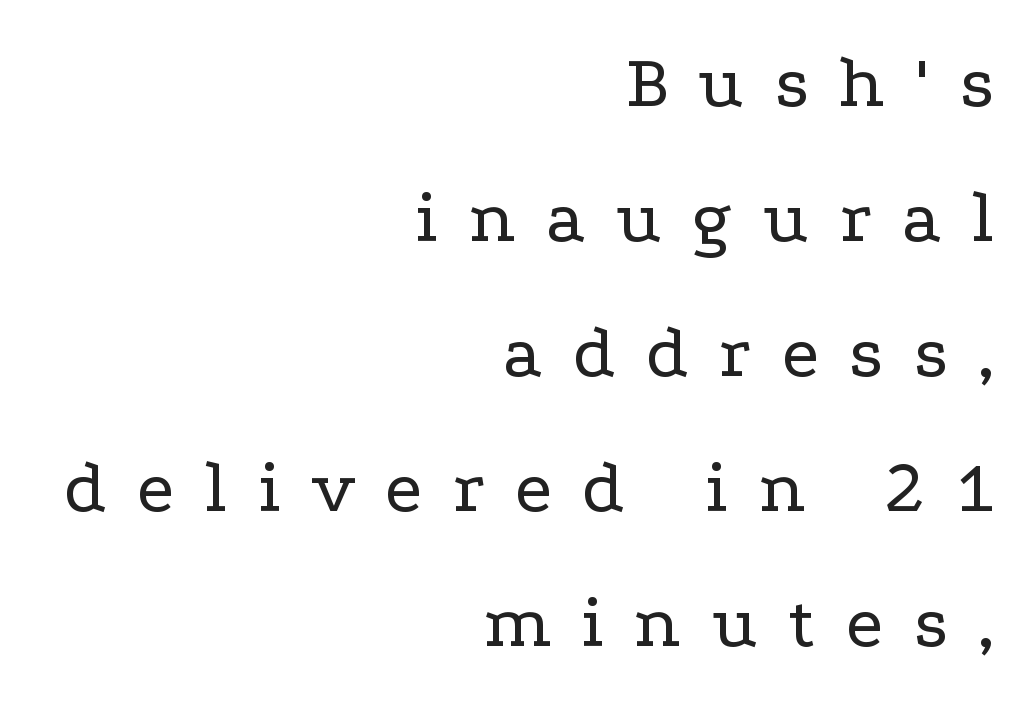
{"serif": "yes", "italic": "no", "bold": "no", "weight": "regular", "width": "wide", "stroke_contrast": "low", "x_height": "medium", "monospaced": "no", "underline": "no", "align": "right", "line_spacing_ratio": 1.8, "letter_spacing": "wide", "letter_spacing_em": 0.41, "glyph_px": 75}
